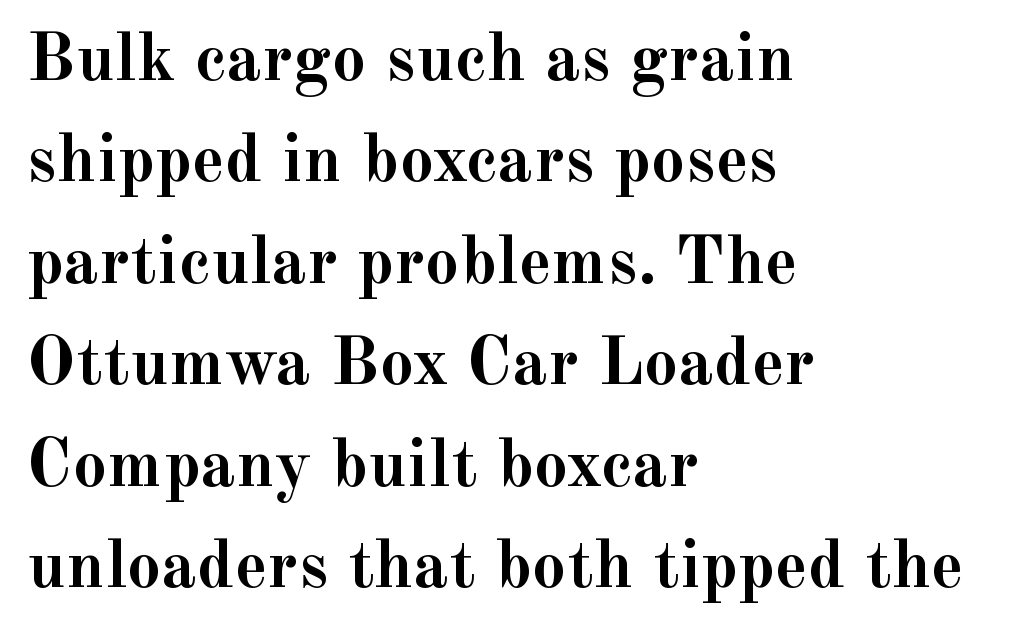
A typesetter would label this face a serif. Characters remain perfectly vertical along every line. This sample uses plain, unmodified letter spacing. This rendering features lettering with no underline.
